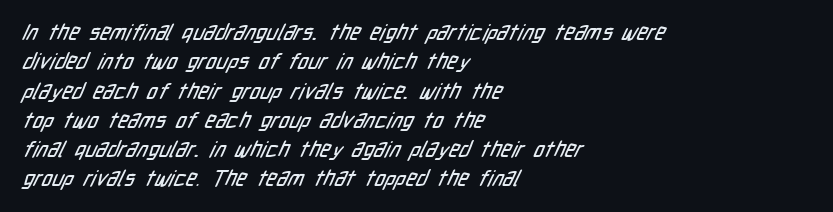
The type is set solid horizontally, with unmodified tracking. The lines in this sample share a left origin and differ only in where they stop. Baseline-to-baseline distance is the conventional proportion of letter height. Type without underlining.
